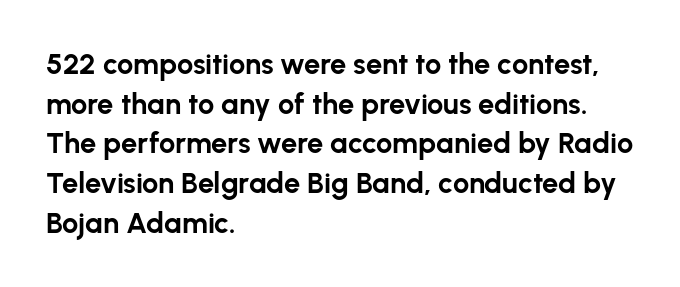
This rendering leaves character spacing at its baseline value. If you drew a ruler down the left edge, every line would touch it. What kind of face is this? One without serifs — a sans. Character widths vary here, with narrow letters taking less room than wide ones. This rendering features lettering with no underline.
